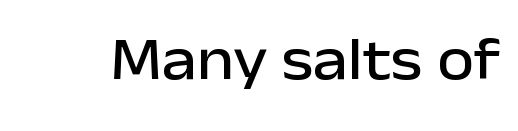
The image shows 60 px sans-serif type, upright; set normal letter spacing, not underlined; low stroke contrast and a medium x-height.
